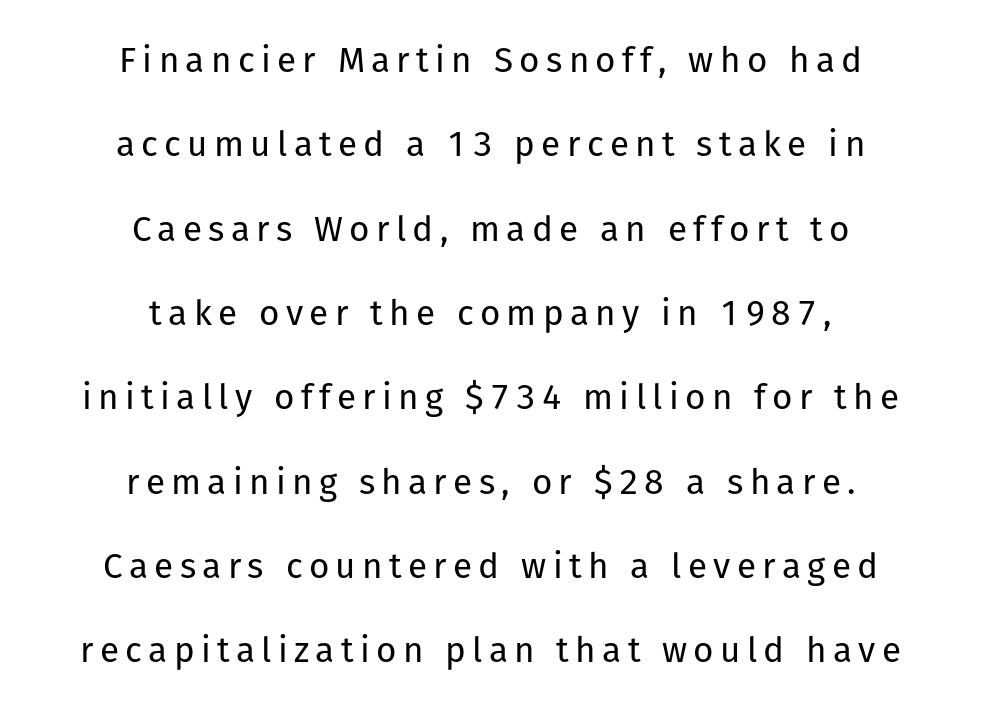
Words float on clear page, feet unadorned. Spacing verdict: proportional, widths tailored to each character. No letter is thick-stroked: the sample isn't bold. Style check: upright. Type style note: lacks serifs. The paragraph has two soft edges and a firm central axis.
